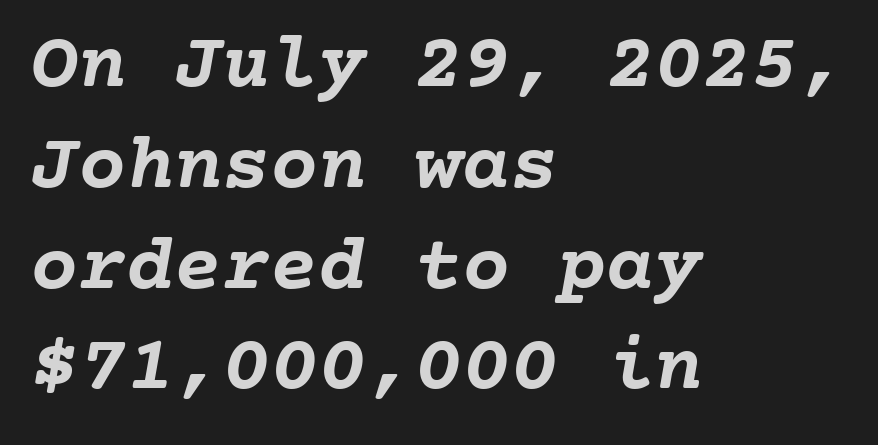
The image shows 80 px semibold type, monospaced; set left-aligned, normal line spacing (1.26x), normal letter spacing, not underlined; low stroke contrast and a medium x-height.
